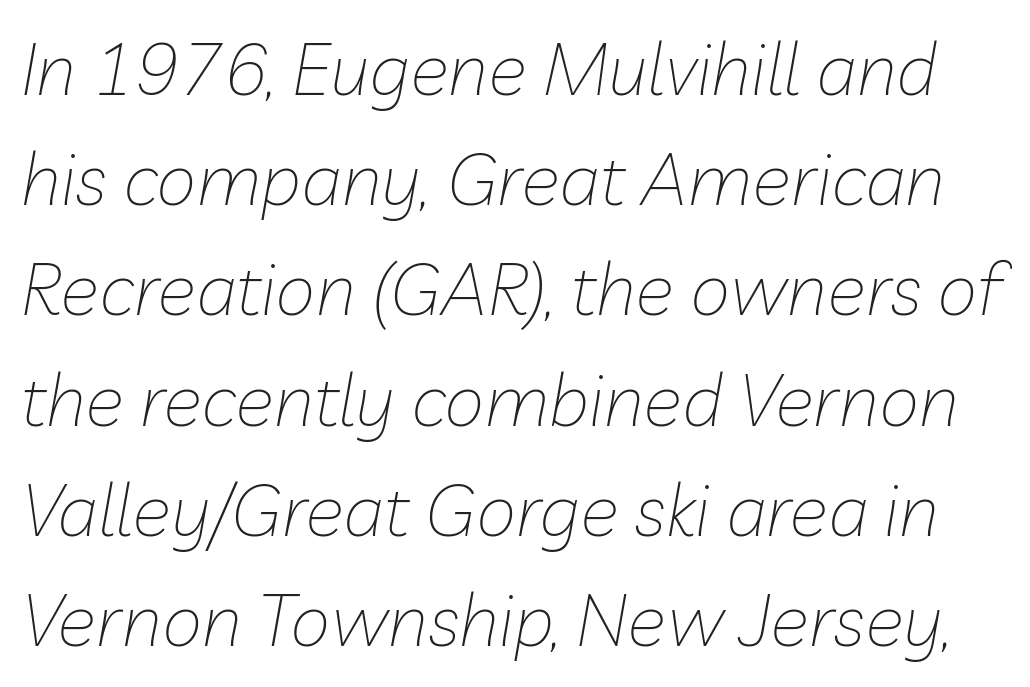
Short note: letters normally spaced. On a weight scale, this lands at 450 or below. Reading down the column, the eye jumps a familiar distance to each next line. The face used here is proportionally spaced, like ordinary book or web type. Is the type slanted? Yes — the strokes lean at a clear angle. A clean baseline with only descenders dipping below it.
